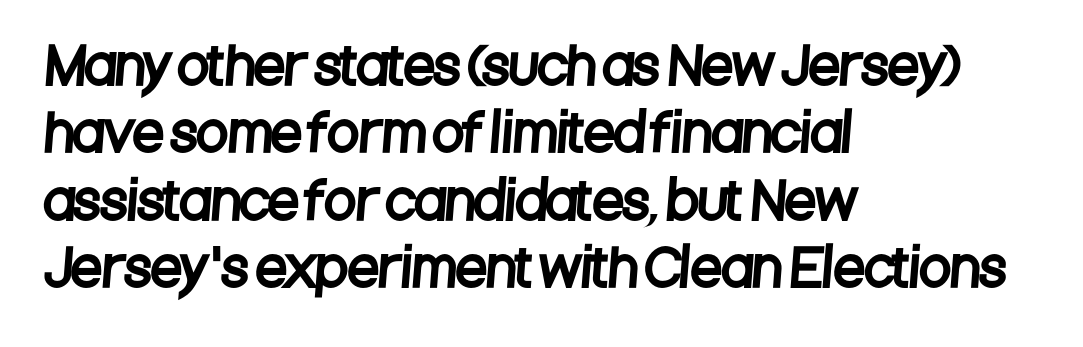
The vertical gap from one line to the next is medium. Proportional: the letters do not fall into vertical columns. Does the type have serifs? No, each stem ends abruptly. These lines stack with their left ends in a neat column. Is the letter spacing exaggerated? No — it looks like the ordinary default. Rule under the text: the space is simply empty.
